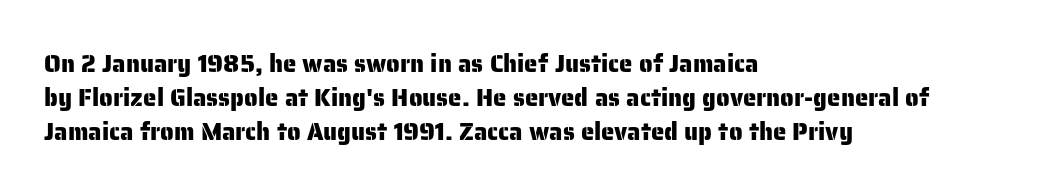
{"italic": "no", "underline": "no", "align": "left", "line_spacing": "normal", "line_spacing_ratio": 1.41, "letter_spacing": "normal", "letter_spacing_em": 0.0, "glyph_px": 24}
